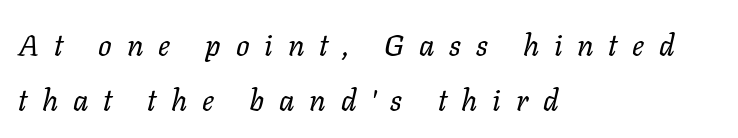
Q: Is the text bold? A: No.
Q: Is the text italic (slanted)? A: Yes, it leans right by about 11 degrees.
Q: Is the text underlined? A: No.
Q: How is the paragraph aligned? A: Left-aligned.
Q: Is the spacing between letters normal or unusually wide? A: Unusually wide.
Q: Width (condensed, normal, or wide)? A: Normal.
Q: Stroke contrast? A: Low.
Q: x-height? A: Medium.
Q: Monospaced? A: No.
